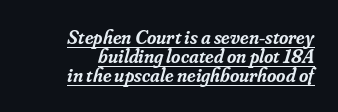
The image shows 20 px text type, italic (leaning right); set tight line spacing (0.95x), normal letter spacing, underlined.
